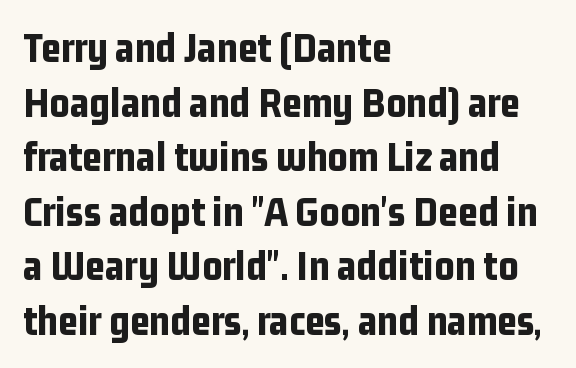
Q: Is the text bold? A: Yes.
Q: Is the text italic (slanted)? A: No, it is upright.
Q: Is the typeface a serif or a sans-serif typeface? A: Sans-serif.
Q: Is the text underlined? A: No.
Q: How is the paragraph aligned? A: Left-aligned.
Q: Is the spacing between letters normal or unusually wide? A: Normal.
Q: Is the spacing between lines tight, normal or loose? A: Normal.
Q: Width (condensed, normal, or wide)? A: Condensed.
Q: Stroke contrast? A: Low.
Q: x-height? A: Medium.
Q: Monospaced? A: No.
